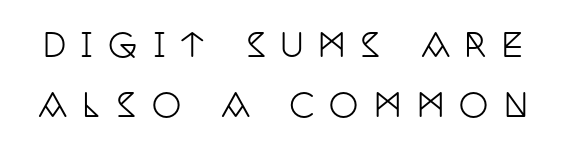
Here the designer chose a conventional face with non-uniform glyph widths. The string is rendered with underlining switched off. Each word looks stretched out because of the extra space between its letters. A typesetter would label this face a serif.
